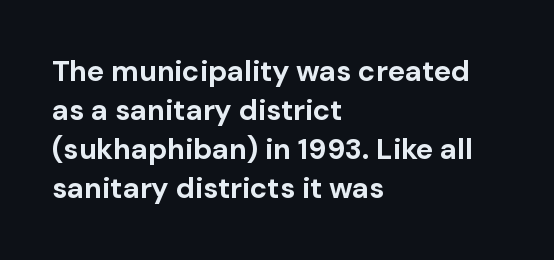
Does the leading feel generous? No, just average. The tracking reads as untouched default to a designer's eye. You can tell it's not italic because the verticals are truly vertical. These lines are composed in type without serifs.
